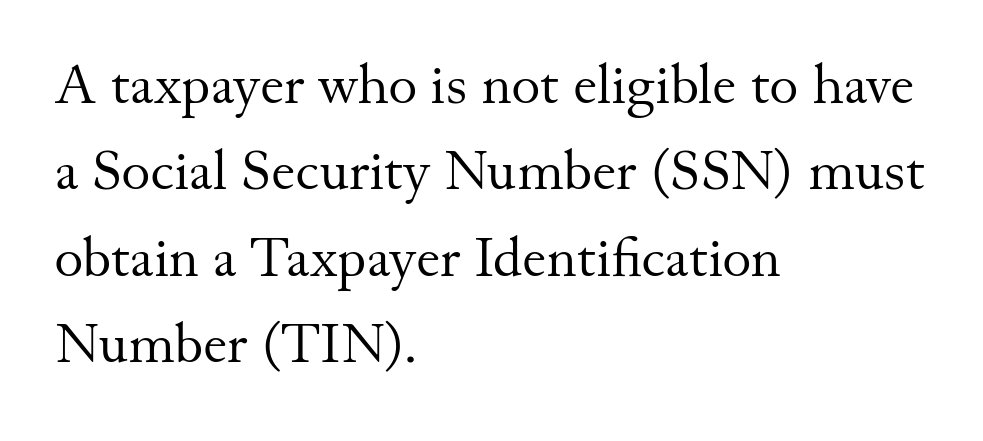
Q: Is the text bold? A: No.
Q: Is the text italic (slanted)? A: No, it is upright.
Q: Is the typeface a serif or a sans-serif typeface? A: Serif.
Q: Is the text underlined? A: No.
Q: How is the paragraph aligned? A: Left-aligned.
Q: Is the spacing between letters normal or unusually wide? A: Normal.
Q: Is the spacing between lines tight, normal or loose? A: Normal.
Q: Width (condensed, normal, or wide)? A: Normal.
Q: Stroke contrast? A: Medium.
Q: x-height? A: Small.
Q: Monospaced? A: No.
